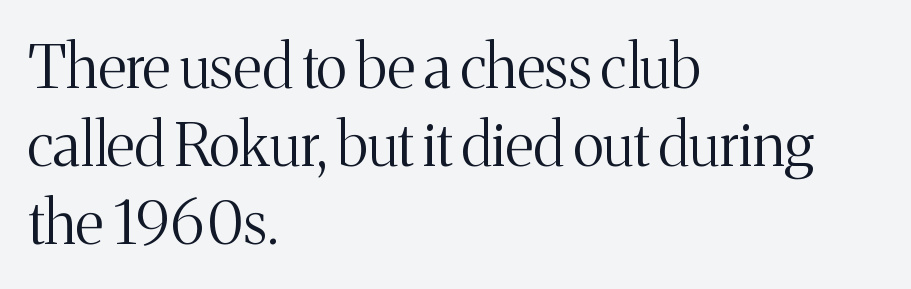
The image shows 60 px light serif type, upright; set left-aligned, normal line spacing (1.3x), normal letter spacing, not underlined; medium stroke contrast and a medium x-height.
